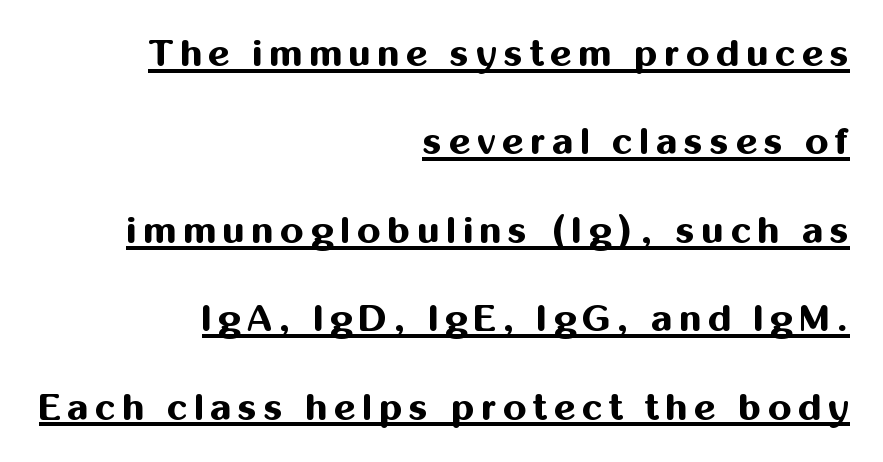
Q: Is the text bold? A: Yes.
Q: Is the text italic (slanted)? A: No, it is upright.
Q: Is the typeface a serif or a sans-serif typeface? A: Sans-serif.
Q: Is the text underlined? A: Yes.
Q: How is the paragraph aligned? A: Right-aligned.
Q: Is the spacing between lines tight, normal or loose? A: Loose.
Q: Width (condensed, normal, or wide)? A: Normal.
Q: Stroke contrast? A: Medium.
Q: x-height? A: Medium.
Q: Monospaced? A: No.
